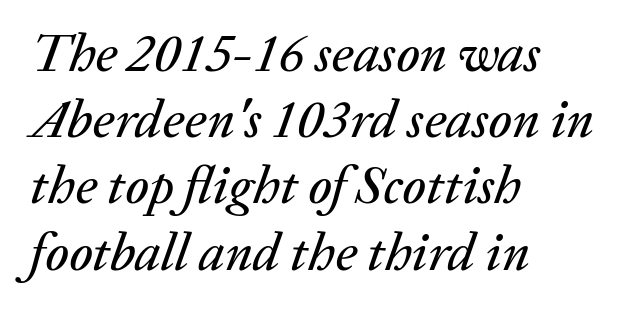
{"italic": "yes", "lean": "right", "slant_degrees": 20, "width": "normal", "stroke_contrast": "low", "x_height": "medium", "monospaced": "no", "underline": "no", "align": "left", "line_spacing": "normal", "line_spacing_ratio": 1.25, "letter_spacing": "normal", "letter_spacing_em": 0.0, "glyph_px": 53}
